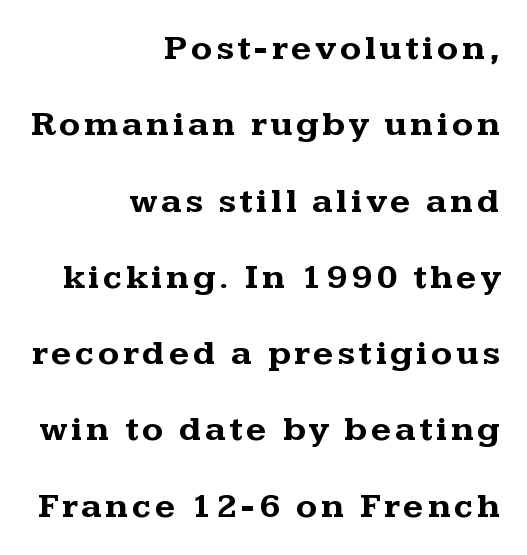
The image shows 35 px bold, wide serif type, upright; set right-aligned, loose line spacing (2.18x), not underlined; medium stroke contrast and a medium x-height.
